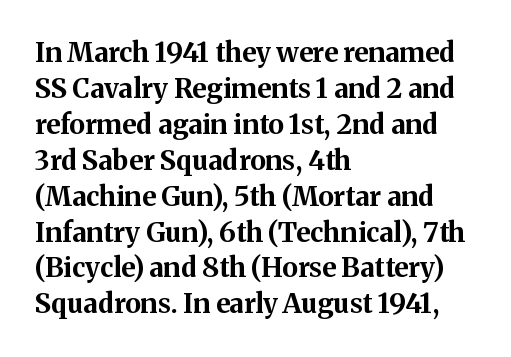
Is there much room between lines? A standard amount, neither cramped nor airy. This rendering features lettering with no underline. The typography opts for an upright posture over an oblique one. Standard letterfit; no display-style spreading of the glyphs. Line starts are locked; line ends wander. Heavy-handed strokes throughout: this text is bold.
